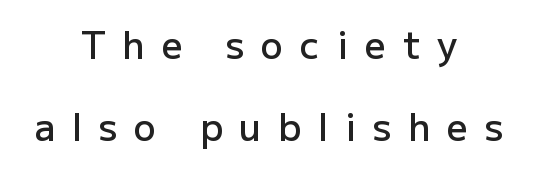
The image shows 37 px semibold sans-serif type, upright; set centered, loose line spacing (2.22x), unusually wide letter spacing (+0.45 em), not underlined; low stroke contrast and a medium x-height.
